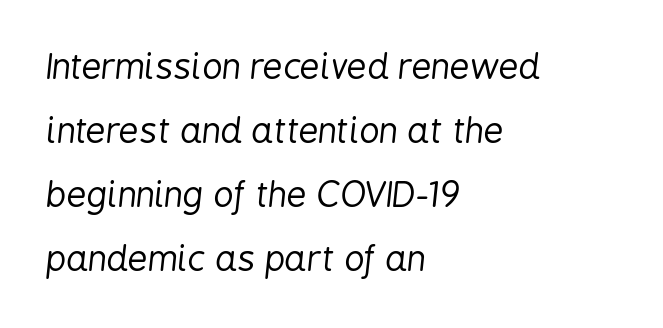
The image shows 35 px regular-weight, condensed type, italic (leaning right); set left-aligned, line spacing 1.83x, normal letter spacing, not underlined; low stroke contrast and a medium x-height.
